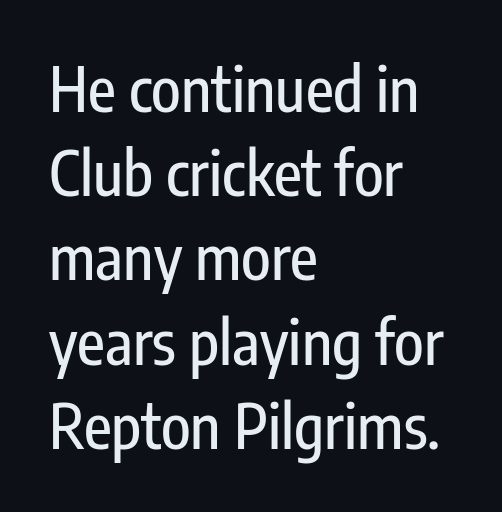
Q: Is the text italic (slanted)? A: No, it is upright.
Q: Is the typeface a serif or a sans-serif typeface? A: Sans-serif.
Q: Is the text underlined? A: No.
Q: How is the paragraph aligned? A: Left-aligned.
Q: Is the spacing between letters normal or unusually wide? A: Normal.
Q: Is the spacing between lines tight, normal or loose? A: Normal.
Q: Width (condensed, normal, or wide)? A: Condensed.
Q: Stroke contrast? A: Low.
Q: x-height? A: Medium.
Q: Monospaced? A: No.
